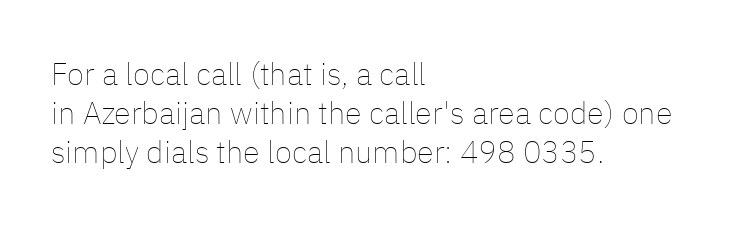
The image shows 31 px thin type, upright; set left-aligned, normal line spacing (1.26x), normal letter spacing, not underlined; low stroke contrast and a medium x-height.
